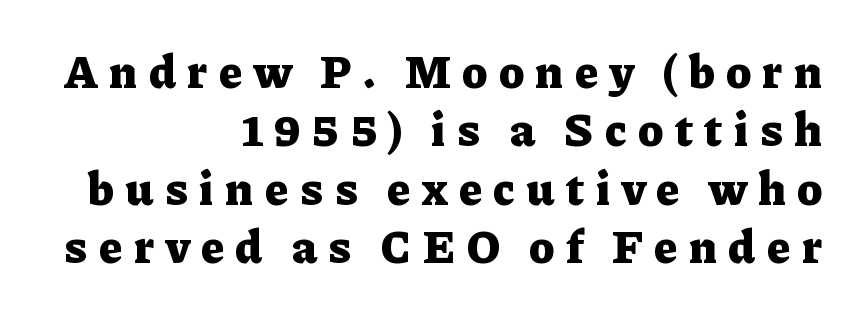
The paragraph shown leans on its right margin. No word sits above an underline. Note: serifs present on the glyphs. Do the characters align in a grid? No, the font is proportional.
